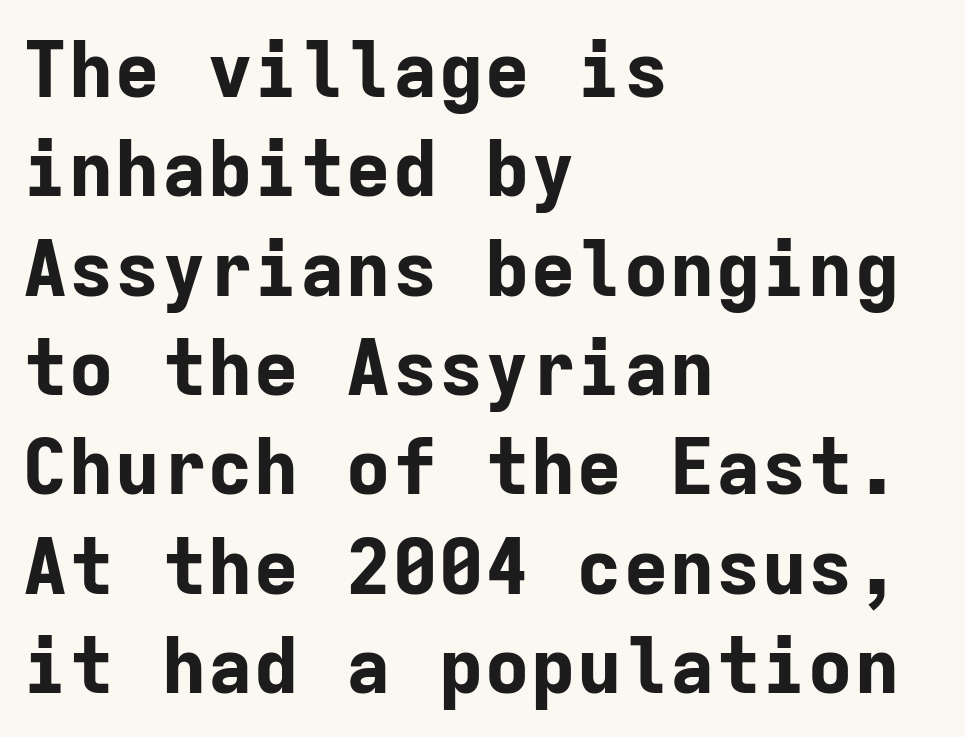
{"serif": "no", "italic": "no", "bold": "yes", "weight": "bold", "width": "normal", "stroke_contrast": "low", "x_height": "medium", "monospaced": "yes", "underline": "no", "align": "left", "line_spacing": "normal", "line_spacing_ratio": 1.29, "letter_spacing": "normal", "letter_spacing_em": 0.0, "glyph_px": 77}
